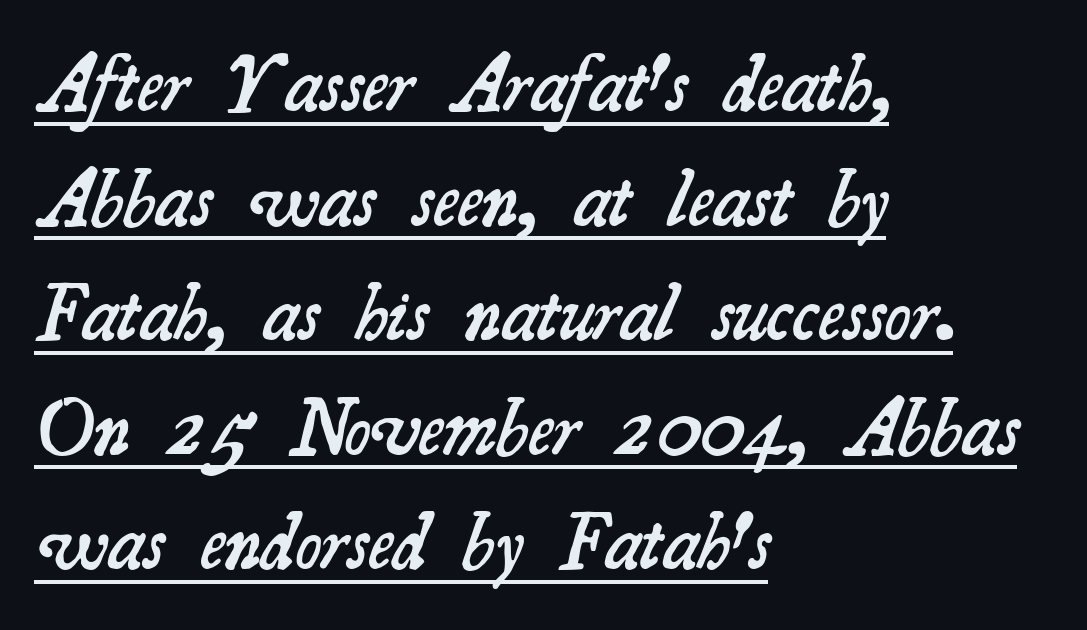
Q: Is the text bold? A: Semi-bold.
Q: Is the typeface a serif or a sans-serif typeface? A: Serif.
Q: Is the text underlined? A: Yes.
Q: How is the paragraph aligned? A: Left-aligned.
Q: Is the spacing between letters normal or unusually wide? A: Normal.
Q: Is the spacing between lines tight, normal or loose? A: Normal.
Q: Width (condensed, normal, or wide)? A: Normal.
Q: Stroke contrast? A: Medium.
Q: x-height? A: Small.
Q: Monospaced? A: No.
